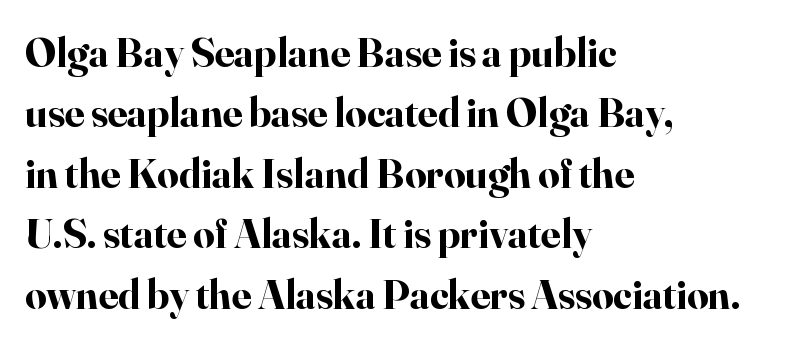
Do the characters align in a grid? No, the font is proportional. If you measured baseline to baseline, you'd find a middling distance. A roman cut, with each character standing at attention. Classification — serif.
